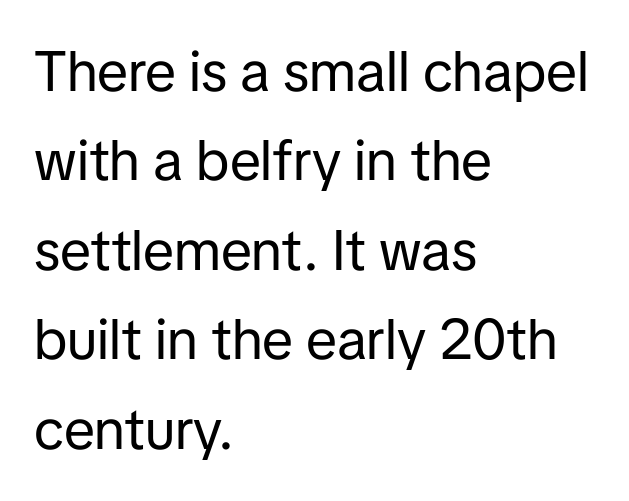
The image shows 57 px regular-weight sans-serif type, upright; set left-aligned, normal line spacing (1.57x), normal letter spacing, not underlined; low stroke contrast and a medium x-height.
